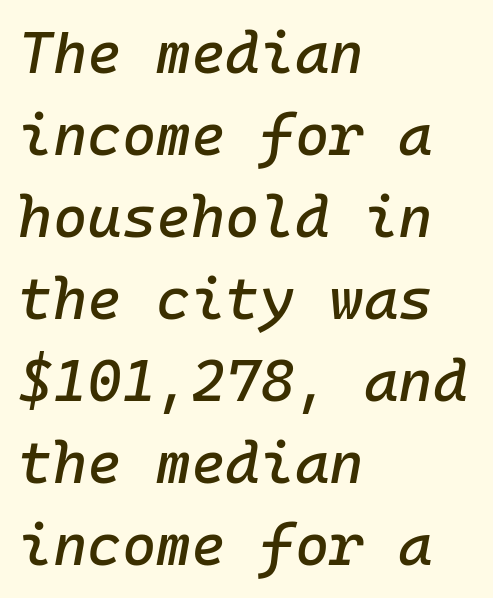
The text carries the slant typical of an italic or oblique font. The line texture is even and compact thanks to regular tracking. Each row of text sits above clean, open space. These lines sit exactly where default settings would place them. The rendering uses typewriter-style spacing with identical character cells.
